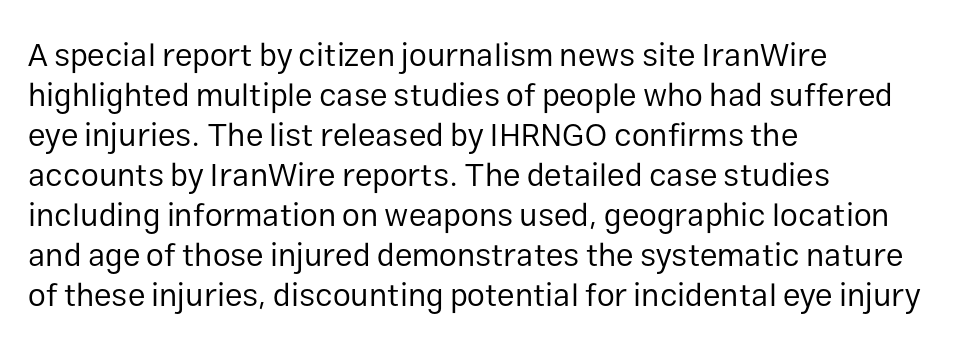
The image shows 32 px regular-weight sans-serif type, upright; set left-aligned, normal line spacing (1.25x), normal letter spacing, not underlined; low stroke contrast and a medium x-height.
